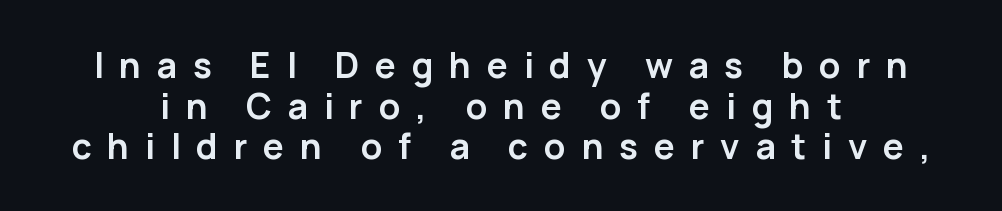
Q: Is the text bold? A: Yes.
Q: Is the text italic (slanted)? A: No, it is upright.
Q: Is the typeface a serif or a sans-serif typeface? A: Sans-serif.
Q: Is the text underlined? A: No.
Q: How is the paragraph aligned? A: Centered.
Q: Is the spacing between letters normal or unusually wide? A: Unusually wide.
Q: Width (condensed, normal, or wide)? A: Normal.
Q: Stroke contrast? A: Low.
Q: x-height? A: Medium.
Q: Monospaced? A: No.
